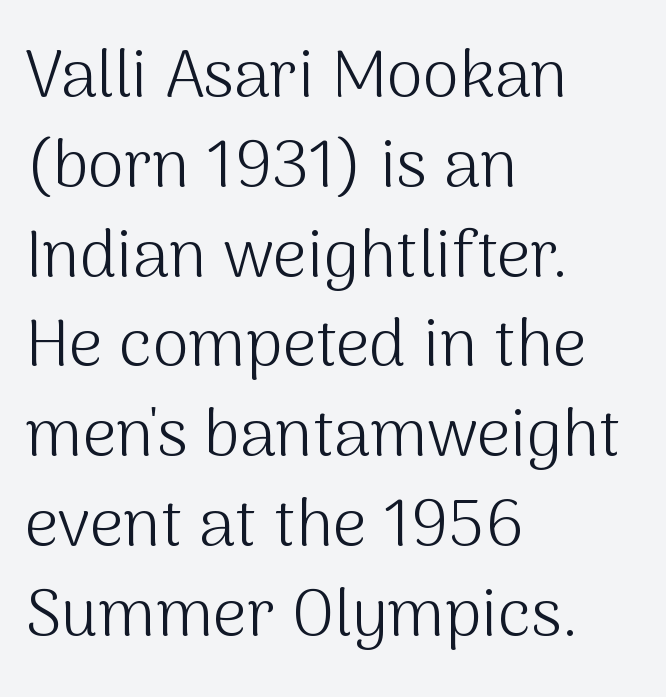
{"serif": "no", "italic": "no", "bold": "no", "weight": "light", "width": "normal", "stroke_contrast": "medium", "x_height": "medium", "monospaced": "no", "underline": "no", "align": "left", "line_spacing": "normal", "line_spacing_ratio": 1.36, "letter_spacing": "normal", "letter_spacing_em": 0.0, "glyph_px": 66}
